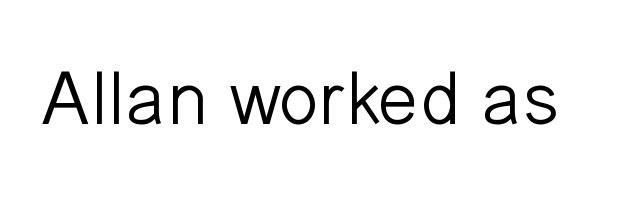
{"serif": "no", "italic": "no", "bold": "no", "weight": "light", "width": "normal", "stroke_contrast": "low", "x_height": "medium", "monospaced": "no", "underline": "no", "letter_spacing": "normal", "letter_spacing_em": 0.0, "glyph_px": 76}
